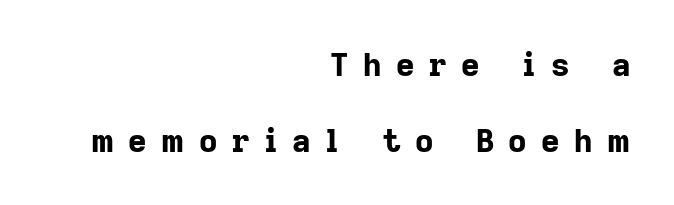
{"serif": "no", "italic": "no", "bold": "yes", "weight": "bold", "width": "normal", "stroke_contrast": "low", "x_height": "medium", "monospaced": "no", "underline": "no", "align": "right", "line_spacing": "loose", "line_spacing_ratio": 2.36, "letter_spacing": "wide", "letter_spacing_em": 0.45, "glyph_px": 32}
